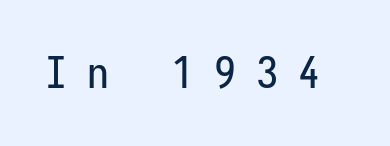
Underline: absent. These lines have a slow, spaced-out rhythm from letter to letter. Each letter, wide or thin by design, is forced into the same width here. This is the regular roman posture of the typeface.
